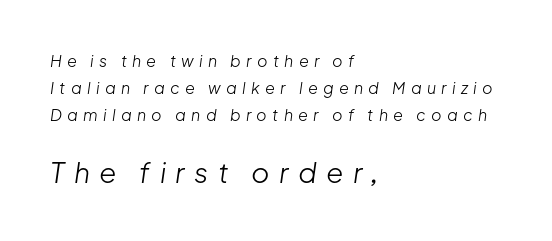
Regarding leading, the lines here are spaced in the standard way. The face used here has a pronounced slope to its letters. Check the space under the baseline: it is left empty. Ink coverage per letter is moderate at most.
